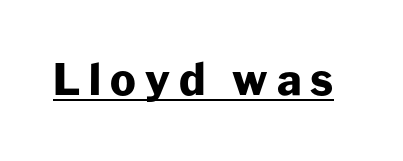
The image shows 43 px heavy sans-serif type, upright; set unusually wide letter spacing (+0.21 em), underlined; low stroke contrast and a medium x-height.
